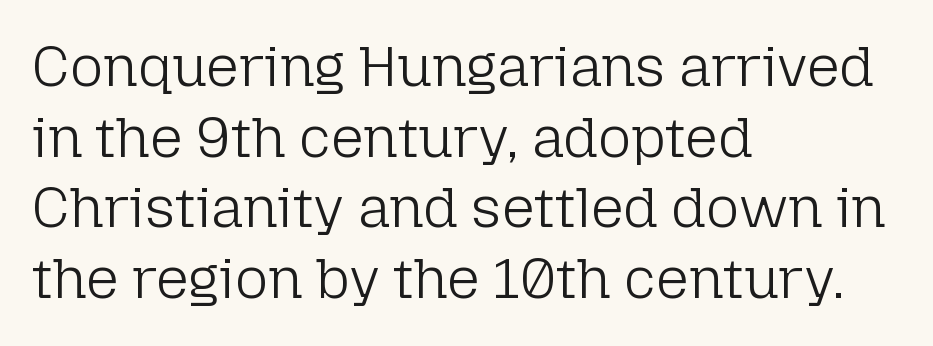
The image shows 57 px light sans-serif type, upright; set left-aligned, line spacing 1.24x, normal letter spacing, not underlined; low stroke contrast and a medium x-height.
